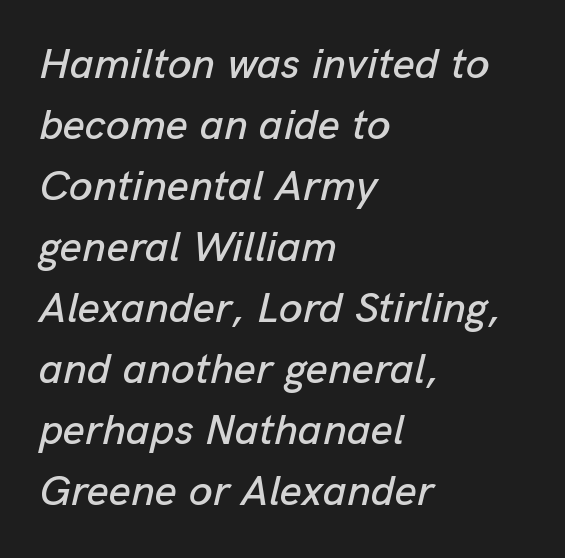
{"italic": "yes", "lean": "right", "slant_degrees": 13, "width": "normal", "stroke_contrast": "low", "x_height": "medium", "monospaced": "no", "underline": "no", "align": "left", "line_spacing": "normal", "line_spacing_ratio": 1.42, "letter_spacing": "normal", "letter_spacing_em": 0.0, "glyph_px": 43}
